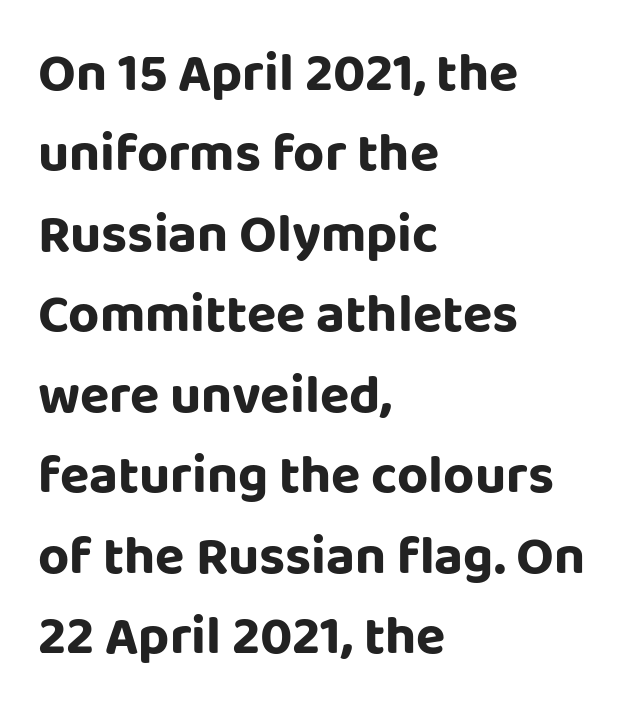
How would I describe the line gaps? Plain and ordinary. The designer went with a sans here, leaving each stem footless. Characters follow at the spacing the type designer built in. Beneath every word, the page is bare.
